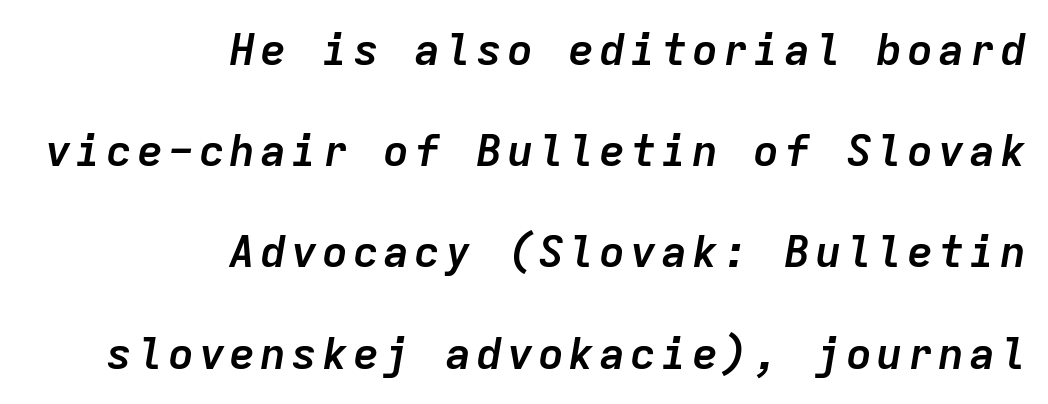
The image shows 44 px semibold type, italic (leaning right), monospaced; set right-aligned, loose line spacing (2.3x), not underlined; low stroke contrast and a medium x-height.
